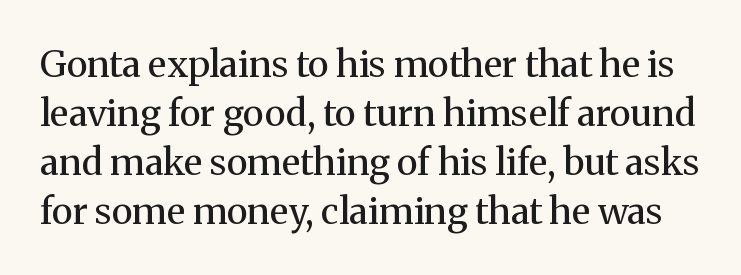
In terms of letterform style, serifs are clearly present. The area under the type is left untouched. What stands out about the letter spacing? Nothing — it is the standard amount. Line spacing here is normal. This sample uses an upright cut, with every glyph sitting square on the baseline.
